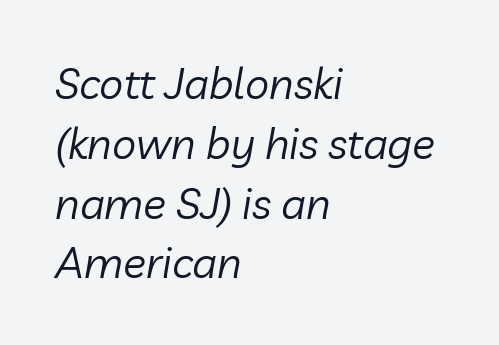
{"italic": "yes", "lean": "right", "slant_degrees": 10, "bold": "no", "weight": "regular", "width": "normal", "stroke_contrast": "low", "x_height": "medium", "monospaced": "no", "underline": "no", "align": "left", "line_spacing": "normal", "line_spacing_ratio": 1.39, "letter_spacing": "normal", "letter_spacing_em": 0.0, "glyph_px": 43}
